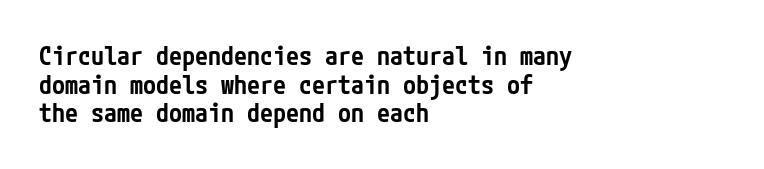
The image shows 26 px text type, upright; set left-aligned, tight line spacing (1.1x), normal letter spacing, not underlined.
